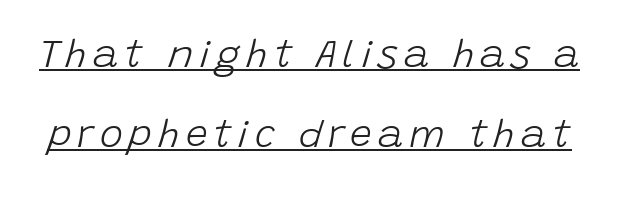
The image shows 39 px light type, italic (leaning right); set loose line spacing (2.06x), underlined; low stroke contrast and a large x-height.
